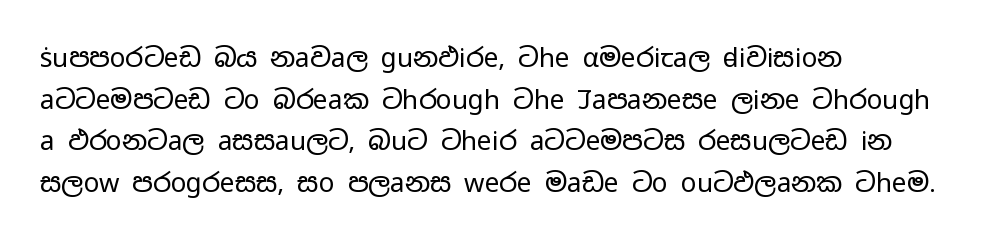
{"italic": "no", "bold": "no", "underline": "no", "align": "left", "line_spacing": "normal", "line_spacing_ratio": 1.6, "letter_spacing": "normal", "letter_spacing_em": 0.0, "glyph_px": 26}
